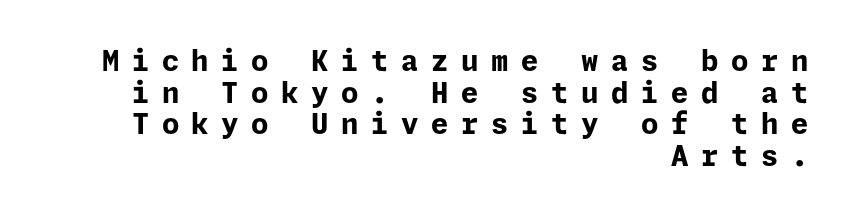
{"serif": "no", "italic": "no", "bold": "yes", "weight": "bold", "width": "normal", "stroke_contrast": "low", "x_height": "medium", "underline": "no", "align": "right", "line_spacing": "tight", "line_spacing_ratio": 1.13, "letter_spacing": "wide", "letter_spacing_em": 0.45, "glyph_px": 28}
